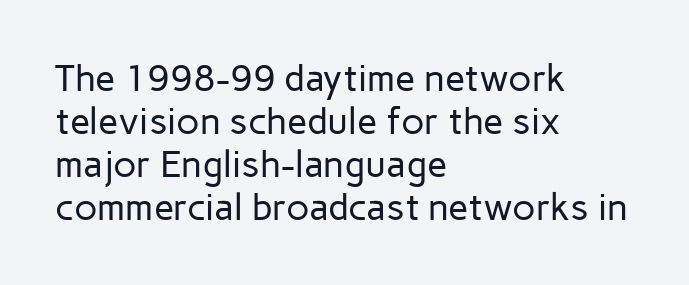
Typographically, this falls in the sans-serif category. Is the type heavy? It reads as light-to-regular instead. The gaps between neighbouring characters are ordinary and unremarkable. In CSS terms this would be text-align: left.
